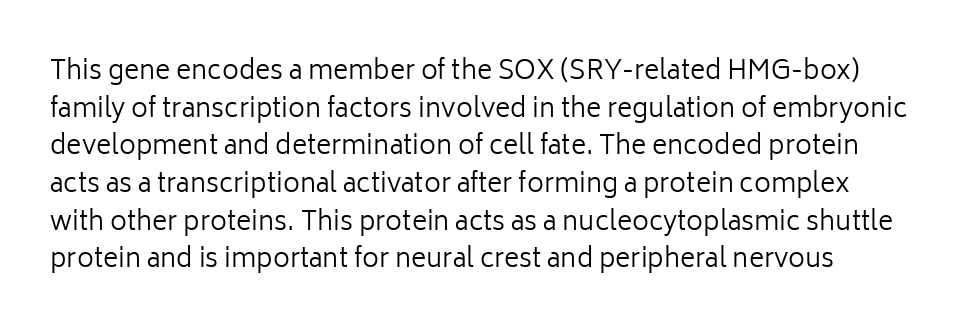
The image shows 26 px text type, upright; set normal line spacing (1.45x), normal letter spacing, not underlined.
